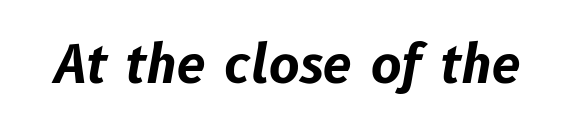
The image shows 52 px bold type, italic (leaning right); set normal letter spacing, not underlined; low stroke contrast and a medium x-height.
